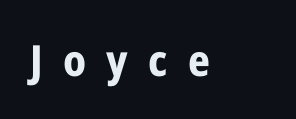
Compared with an ordinary text face, these strokes are far heavier — a full bold. Rendered with straight, roman letterforms. The baseline area is clear. A sans-serif font was chosen for this passage. Observe the wide spacing: letters keep a clear distance from each other. Spacing verdict: proportional, widths tailored to each character.
